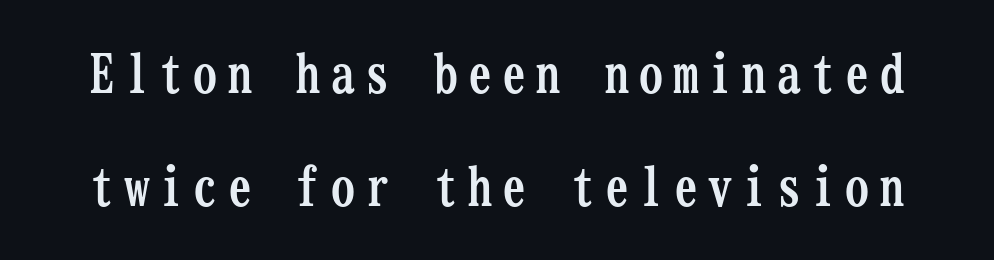
Q: Is the text bold? A: Yes.
Q: Is the text italic (slanted)? A: No, it is upright.
Q: Is the typeface a serif or a sans-serif typeface? A: Serif.
Q: Is the text underlined? A: No.
Q: Is the spacing between lines tight, normal or loose? A: Loose.
Q: Width (condensed, normal, or wide)? A: Condensed.
Q: Stroke contrast? A: Low.
Q: x-height? A: Medium.
Q: Monospaced? A: Yes.
